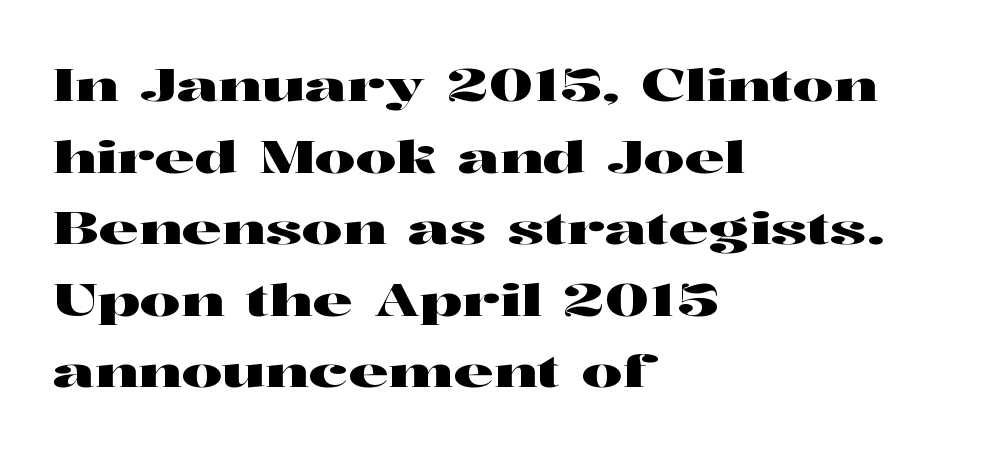
{"serif": "yes", "italic": "no", "width": "wide", "stroke_contrast": "high", "x_height": "medium", "monospaced": "no", "underline": "no", "align": "left", "line_spacing": "normal", "line_spacing_ratio": 1.59, "letter_spacing": "normal", "letter_spacing_em": 0.0, "glyph_px": 45}
